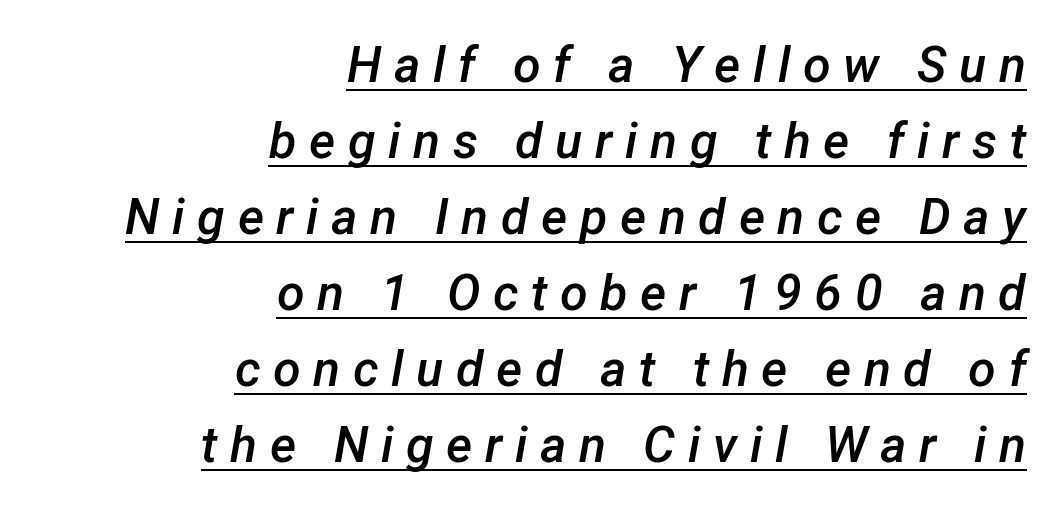
The image shows 50 px semibold type, italic (leaning right); set right-aligned, normal line spacing (1.52x), unusually wide letter spacing (+0.25 em), underlined; low stroke contrast and a medium x-height.
